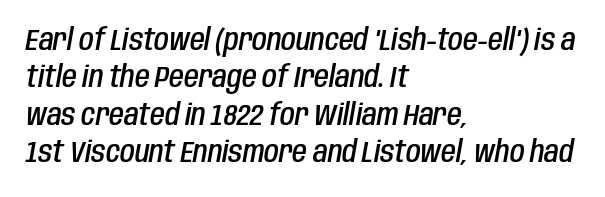
The specimen reads as italic at a glance. The vertical gap from one line to the next is medium. Words appear dense and cohesive because spacing is normal. Looks like regular typesetting: each glyph gets only the width it needs. Heft: intermediate — a semibold.
